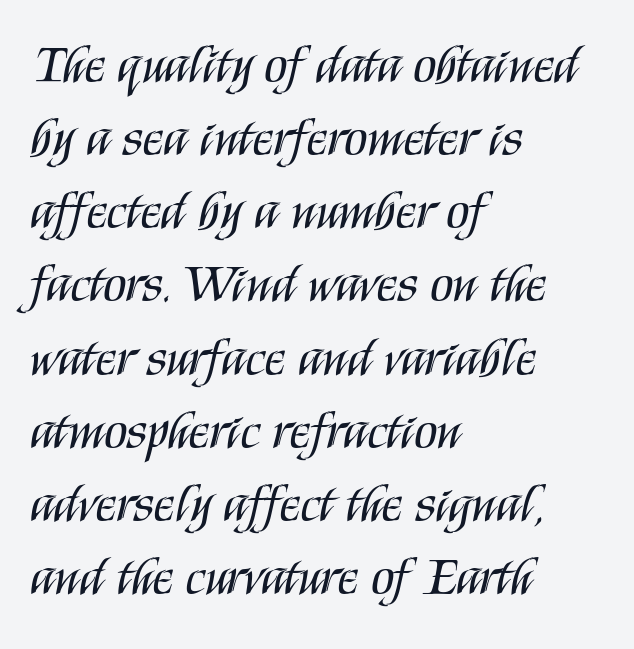
{"serif": "no", "bold": "no", "weight": "regular", "width": "condensed", "stroke_contrast": "medium", "x_height": "large", "monospaced": "no", "underline": "no", "align": "left", "line_spacing": "normal", "line_spacing_ratio": 1.38, "letter_spacing": "normal", "letter_spacing_em": 0.0, "glyph_px": 53}
